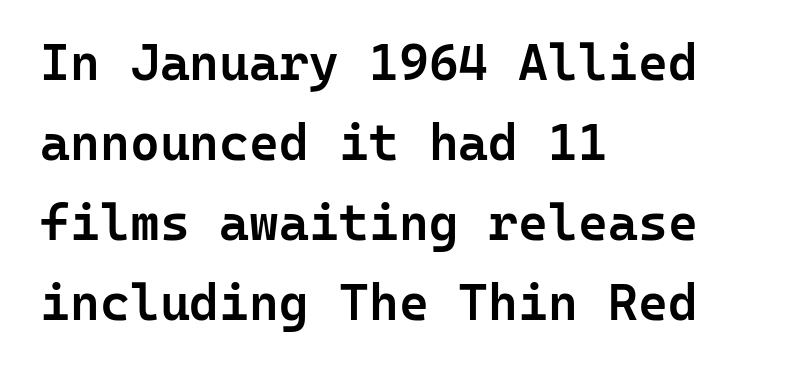
{"serif": "no", "italic": "no", "bold": "semi", "weight": "semibold", "width": "normal", "stroke_contrast": "low", "x_height": "medium", "monospaced": "yes", "underline": "no", "align": "left", "line_spacing": "normal", "line_spacing_ratio": 1.57, "letter_spacing": "normal", "letter_spacing_em": 0.0, "glyph_px": 51}
